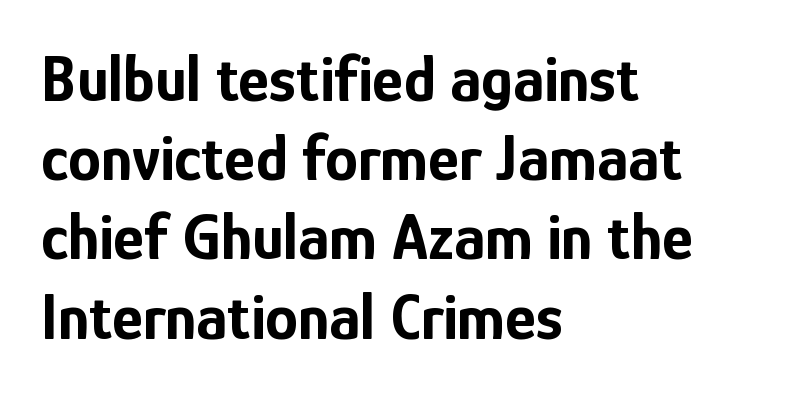
Caption: standard tracking, unaltered. Look at the stroke-to-counter ratio: heavy, a bold. The characters display no serif detailing; their extremities are plain. Descenders hang freely into open space. Ordinary non-slanted type is in use. Looks like regular typesetting: each glyph gets only the width it needs.
